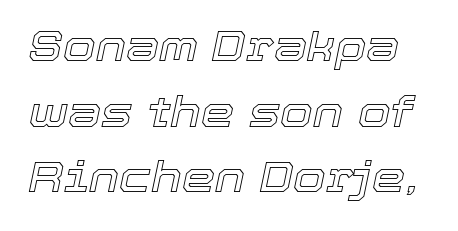
{"italic": "yes", "lean": "right", "slant_degrees": 12, "width": "normal", "x_height": "medium", "monospaced": "no", "underline": "no", "line_spacing": "normal", "line_spacing_ratio": 1.56, "letter_spacing": "normal", "letter_spacing_em": 0.0, "glyph_px": 42}
